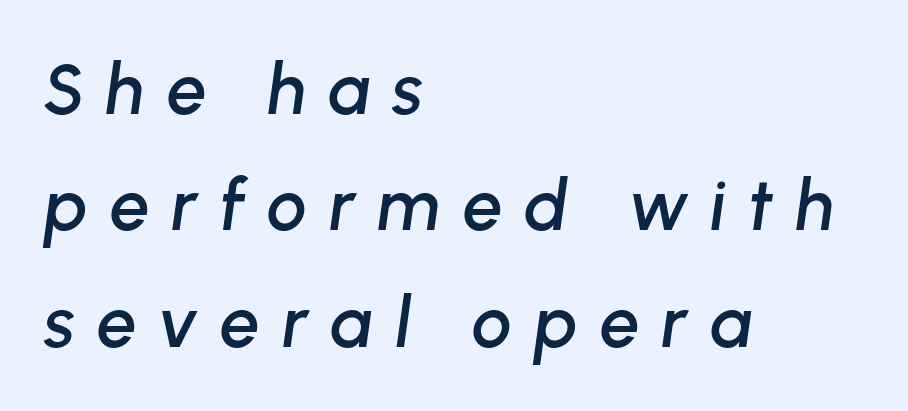
{"italic": "yes", "lean": "right", "slant_degrees": 8, "width": "normal", "stroke_contrast": "low", "x_height": "medium", "monospaced": "no", "underline": "no", "align": "left", "line_spacing": "normal", "line_spacing_ratio": 1.64, "letter_spacing": "wide", "letter_spacing_em": 0.31, "glyph_px": 71}
